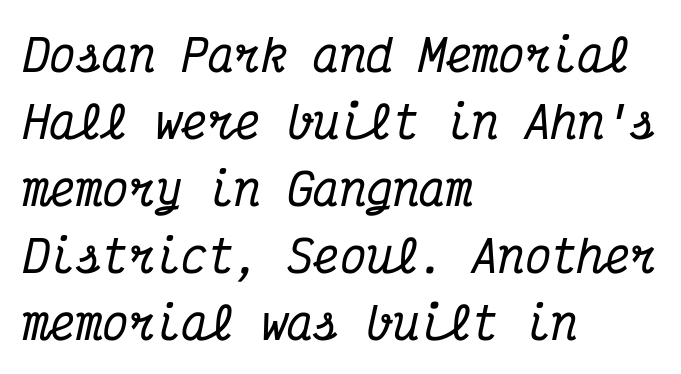
{"serif": "yes", "italic": "yes", "lean": "right", "slant_degrees": 12, "width": "condensed", "stroke_contrast": "medium", "x_height": "medium", "monospaced": "yes", "underline": "no", "align": "left", "line_spacing": "normal", "line_spacing_ratio": 1.52, "letter_spacing": "normal", "letter_spacing_em": 0.0, "glyph_px": 44}
